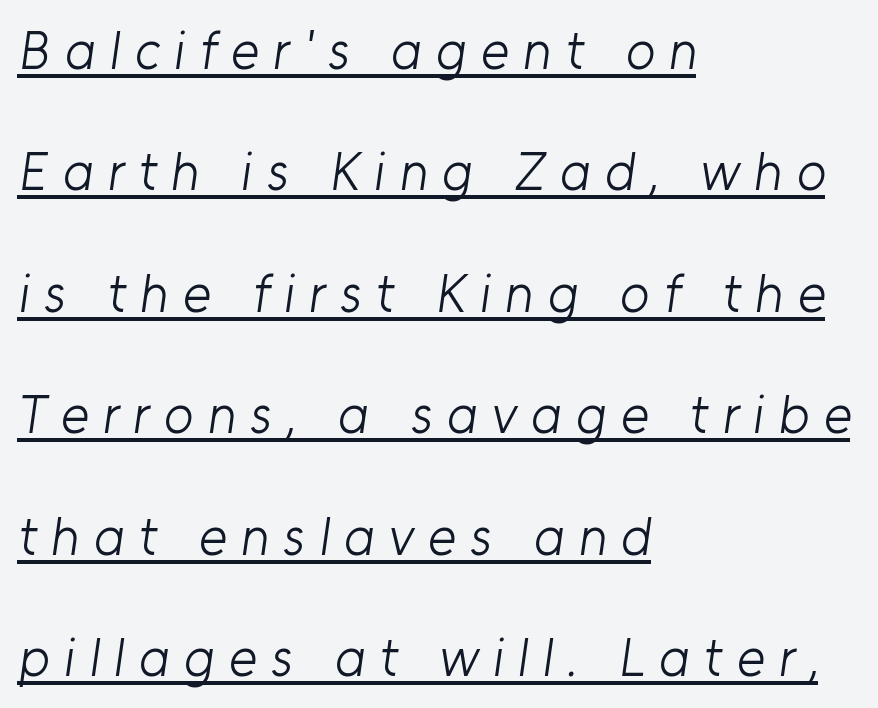
{"serif": "no", "bold": "no", "weight": "light", "width": "normal", "stroke_contrast": "low", "x_height": "medium", "monospaced": "no", "underline": "yes", "align": "left", "line_spacing": "loose", "line_spacing_ratio": 2.25, "letter_spacing": "wide", "letter_spacing_em": 0.26, "glyph_px": 54}
